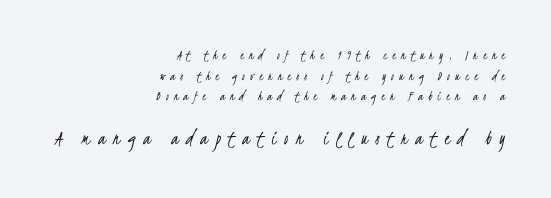
{"bold": "no", "underline": "no", "align": "right", "line_spacing": "normal", "line_spacing_ratio": 1.47, "letter_spacing": "wide", "letter_spacing_em": 0.38, "larger_block": "second", "size_ratio": 1.5, "glyph_px": 21}
